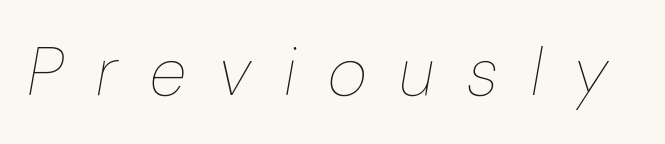
Q: Is the text bold? A: No.
Q: Is the text italic (slanted)? A: Yes, it leans right by about 10 degrees.
Q: Is the text underlined? A: No.
Q: Is the spacing between letters normal or unusually wide? A: Unusually wide.
Q: Width (condensed, normal, or wide)? A: Normal.
Q: Stroke contrast? A: Low.
Q: x-height? A: Medium.
Q: Monospaced? A: No.
